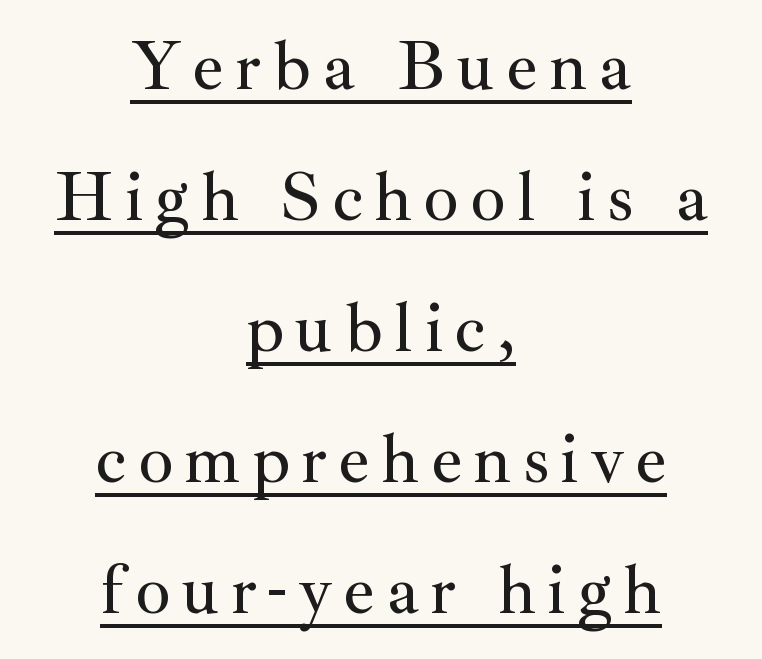
This sample uses a serif face. A continuous stroke trails under the words, as in a hyperlink. You can tell it's not italic because the verticals are truly vertical. One-word summary of the alignment: center.
